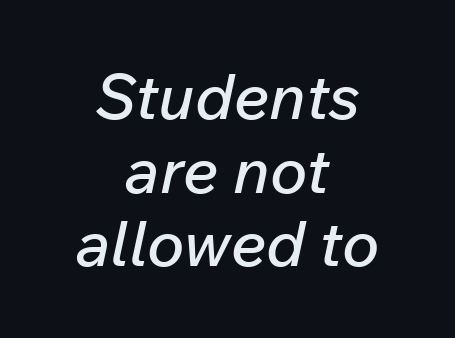
The image shows 63 px text type, italic (leaning right); set centered, line spacing 1.17x, normal letter spacing, not underlined; low stroke contrast and a medium x-height.
